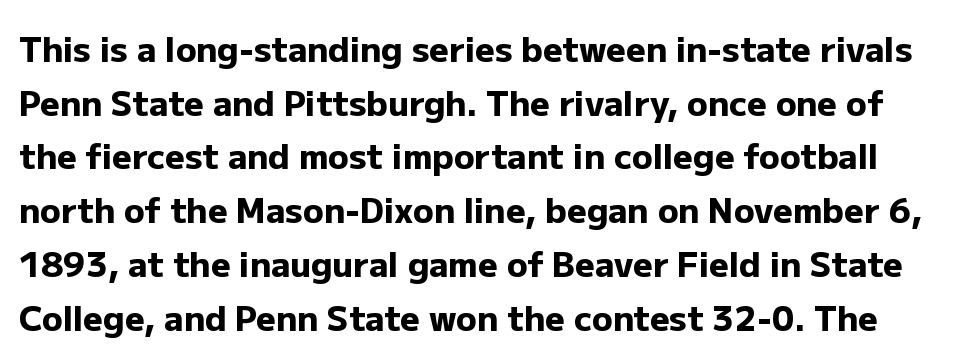
{"serif": "no", "italic": "no", "bold": "yes", "weight": "heavy", "width": "normal", "stroke_contrast": "low", "x_height": "medium", "monospaced": "no", "underline": "no", "line_spacing": "normal", "line_spacing_ratio": 1.58, "letter_spacing": "normal", "letter_spacing_em": 0.0, "glyph_px": 34}
